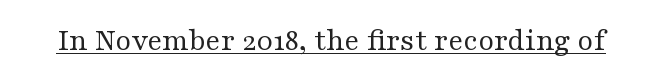
The typesetting does not lean heavy: it is not bold. Each word holds together tightly as a unit, with standard inter-letter gaps. Spacing verdict: proportional, widths tailored to each character. The sample's only ornament is a line tracing under the words. Posture: vertical.
